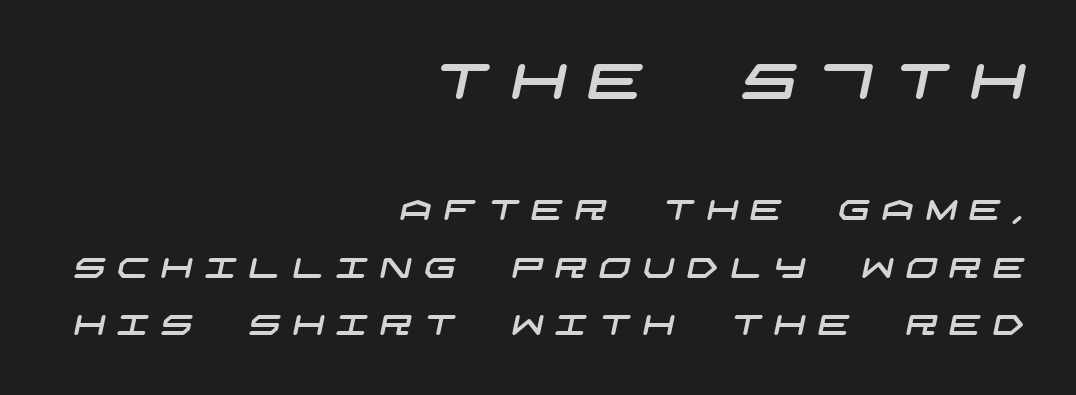
Q: Is the typeface a serif or a sans-serif typeface? A: Sans-serif.
Q: Is the text underlined? A: No.
Q: How is the paragraph aligned? A: Right-aligned.
Q: Is the spacing between letters normal or unusually wide? A: Unusually wide.
Q: Is the spacing between lines tight, normal or loose? A: Loose.
Q: Which block of text is set in a larger size, the first (top) or the second (bottom)? A: The first (top) one.
Q: Width (condensed, normal, or wide)? A: Wide.
Q: Stroke contrast? A: Low.
Q: x-height? A: Large.
